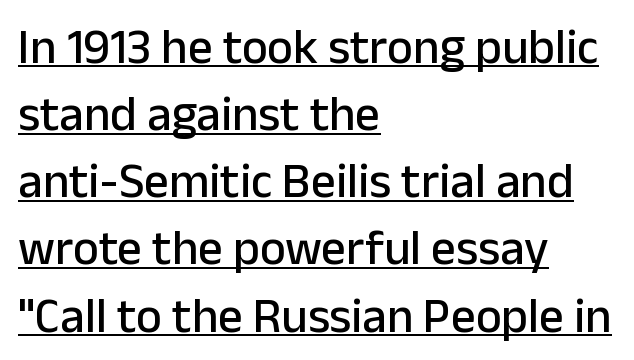
The image shows 49 px sans-serif type, upright; set left-aligned, normal line spacing (1.37x), normal letter spacing, underlined; low stroke contrast and a medium x-height.
